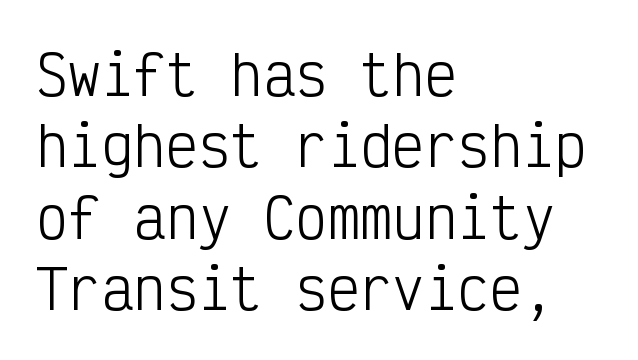
The image shows 54 px light, condensed sans-serif type, upright, monospaced; set left-aligned, normal line spacing (1.32x), normal letter spacing, not underlined; low stroke contrast and a medium x-height.
